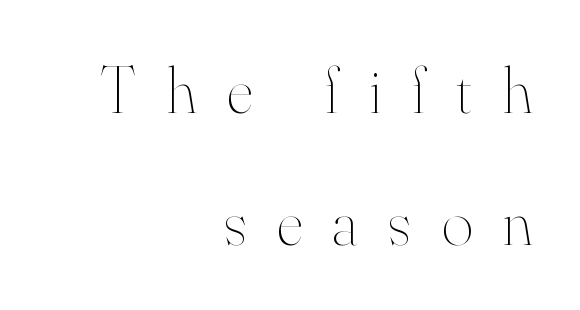
The image shows 67 px thin type, upright; set right-aligned, loose line spacing (1.97x), unusually wide letter spacing (+0.45 em), not underlined; high stroke contrast and a small x-height.
